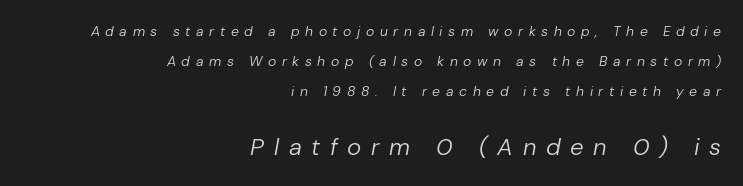
Q: Is the text bold? A: No.
Q: Is the text italic (slanted)? A: Yes, it leans right by about 10 degrees.
Q: Is the text underlined? A: No.
Q: How is the paragraph aligned? A: Right-aligned.
Q: Is the spacing between letters normal or unusually wide? A: Unusually wide.
Q: Is the spacing between lines tight, normal or loose? A: Loose.
Q: Which block of text is set in a larger size, the first (top) or the second (bottom)? A: The second (bottom) one.
